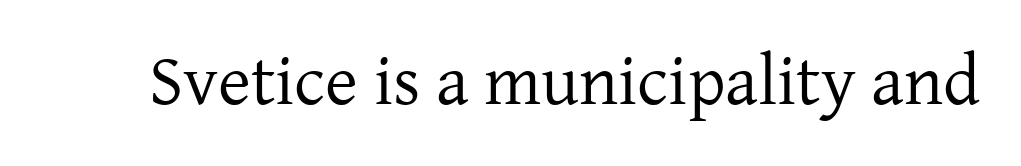
Q: Is the text bold? A: No.
Q: Is the text italic (slanted)? A: No, it is upright.
Q: Is the typeface a serif or a sans-serif typeface? A: Serif.
Q: Is the text underlined? A: No.
Q: Is the spacing between letters normal or unusually wide? A: Normal.
Q: Width (condensed, normal, or wide)? A: Normal.
Q: Stroke contrast? A: Low.
Q: x-height? A: Medium.
Q: Monospaced? A: No.
